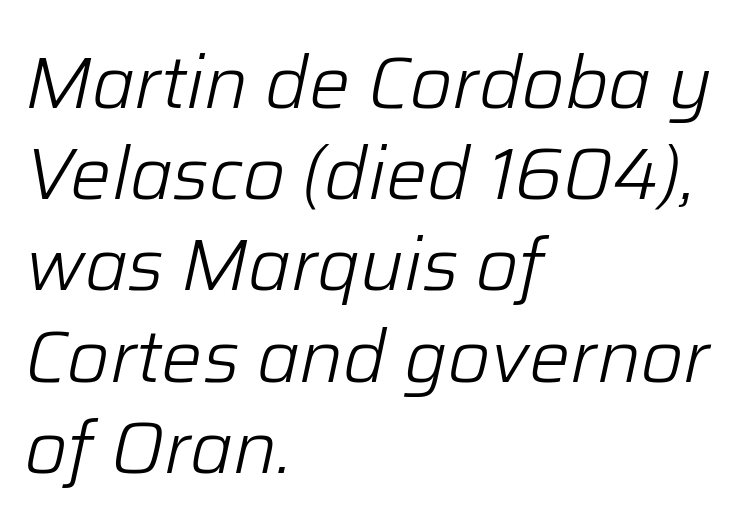
Q: Is the text bold? A: No.
Q: Is the text italic (slanted)? A: Yes, it leans right by about 12 degrees.
Q: Is the text underlined? A: No.
Q: How is the paragraph aligned? A: Left-aligned.
Q: Is the spacing between letters normal or unusually wide? A: Normal.
Q: Is the spacing between lines tight, normal or loose? A: Normal.
Q: Width (condensed, normal, or wide)? A: Normal.
Q: Stroke contrast? A: Low.
Q: x-height? A: Medium.
Q: Monospaced? A: No.
